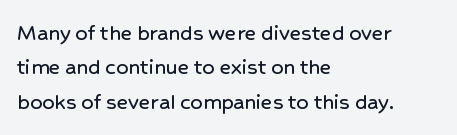
Q: Is the text italic (slanted)? A: No, it is upright.
Q: Is the text underlined? A: No.
Q: How is the paragraph aligned? A: Left-aligned.
Q: Is the spacing between letters normal or unusually wide? A: Normal.
Q: Is the spacing between lines tight, normal or loose? A: Normal.
